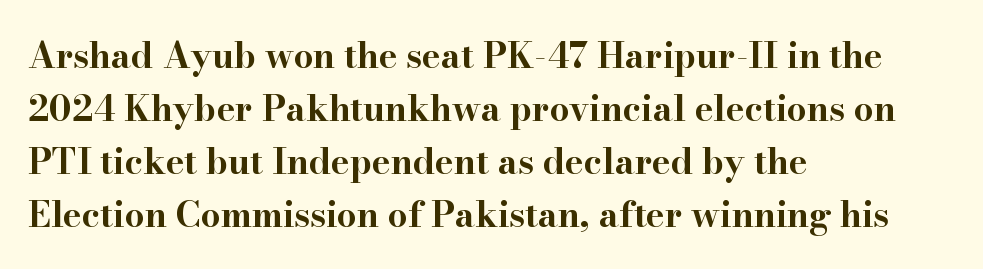
Its strokes are broad and dark, the hallmark of bold type. Does the copy run flush right? No — it runs flush left. Descenders are the only things crossing below the line. Looks like regular typesetting: each glyph gets only the width it needs. Nobody touched the tracking dial on this one.
